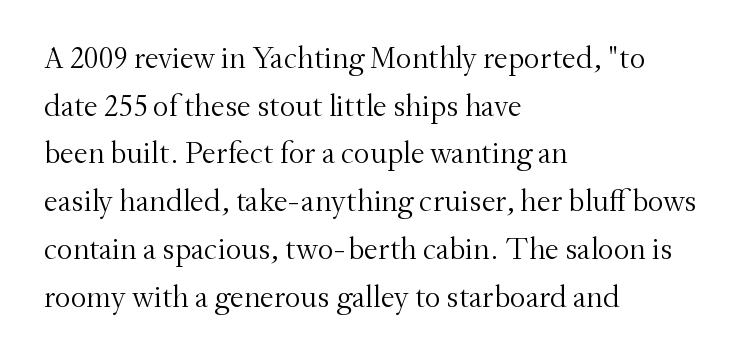
{"serif": "yes", "italic": "no", "bold": "no", "weight": "light", "width": "normal", "stroke_contrast": "medium", "x_height": "small", "monospaced": "no", "underline": "no", "align": "left", "line_spacing": "normal", "line_spacing_ratio": 1.54, "letter_spacing": "normal", "letter_spacing_em": 0.0, "glyph_px": 31}
